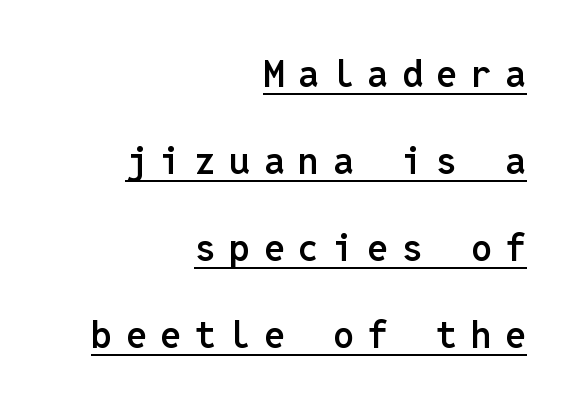
Q: Is the text bold? A: Semi-bold.
Q: Is the text italic (slanted)? A: No, it is upright.
Q: Is the typeface a serif or a sans-serif typeface? A: Sans-serif.
Q: Is the text underlined? A: Yes.
Q: How is the paragraph aligned? A: Right-aligned.
Q: Is the spacing between letters normal or unusually wide? A: Unusually wide.
Q: Is the spacing between lines tight, normal or loose? A: Loose.
Q: Width (condensed, normal, or wide)? A: Normal.
Q: Stroke contrast? A: Low.
Q: x-height? A: Medium.
Q: Monospaced? A: Yes.
